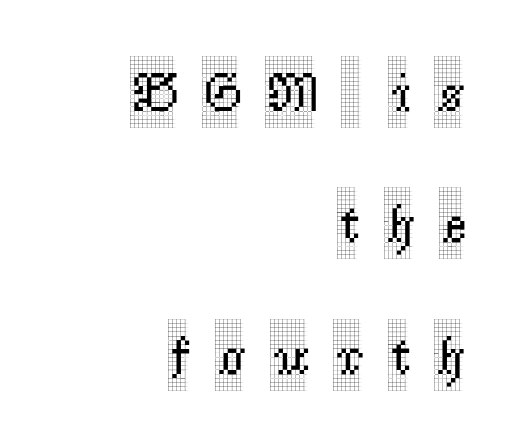
Q: Is the text italic (slanted)? A: No, it is upright.
Q: Is the typeface a serif or a sans-serif typeface? A: Serif.
Q: Is the text underlined? A: No.
Q: How is the paragraph aligned? A: Right-aligned.
Q: Is the spacing between letters normal or unusually wide? A: Unusually wide.
Q: Is the spacing between lines tight, normal or loose? A: Loose.
Q: Width (condensed, normal, or wide)? A: Condensed.
Q: x-height? A: Large.
Q: Monospaced? A: No.
